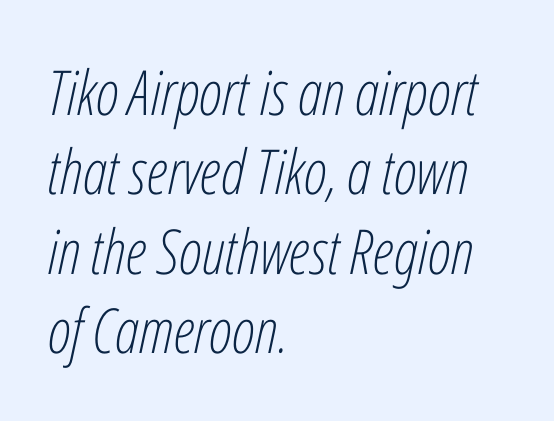
Check the space under the baseline: it is left empty. An italicized treatment has been applied to the whole sample. Varying glyph widths throughout — classic text-font behaviour. A classic flush-left, rag-right setting is used for this passage. Tracking value appears to be zero — textbook default spacing.
